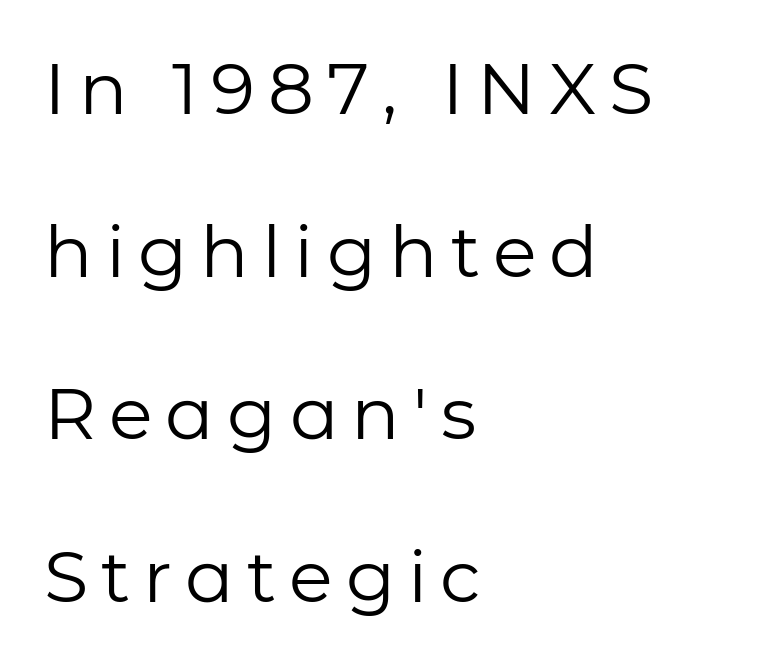
{"serif": "no", "italic": "no", "bold": "no", "weight": "regular", "width": "normal", "stroke_contrast": "low", "x_height": "medium", "monospaced": "no", "underline": "no", "align": "left", "line_spacing": "loose", "line_spacing_ratio": 2.26, "glyph_px": 72}
